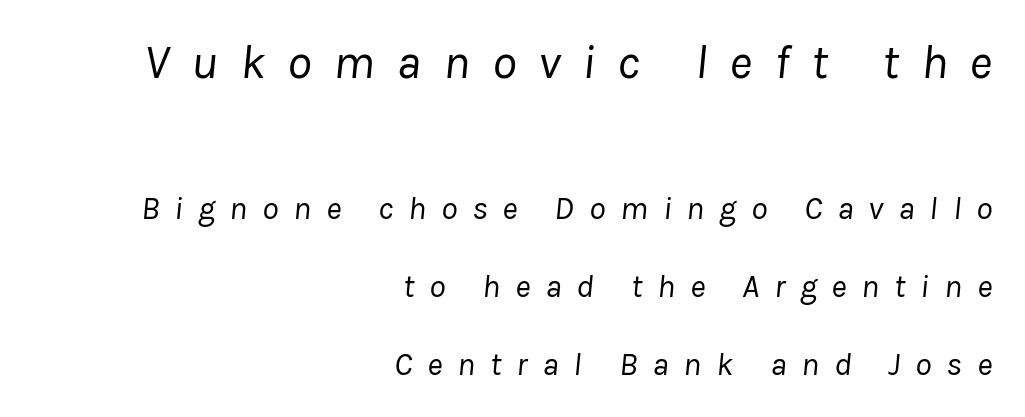
Q: Is the text bold? A: No.
Q: Is the text italic (slanted)? A: Yes, it leans right by about 8 degrees.
Q: Is the text underlined? A: No.
Q: How is the paragraph aligned? A: Right-aligned.
Q: Is the spacing between letters normal or unusually wide? A: Unusually wide.
Q: Is the spacing between lines tight, normal or loose? A: Loose.
Q: Which block of text is set in a larger size, the first (top) or the second (bottom)? A: The first (top) one.
Q: Width (condensed, normal, or wide)? A: Normal.
Q: Stroke contrast? A: Low.
Q: x-height? A: Medium.
Q: Monospaced? A: No.
